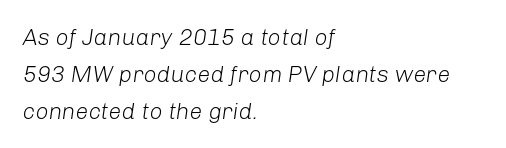
{"italic": "yes", "lean": "right", "slant_degrees": 8, "bold": "no", "underline": "no", "align": "left", "line_spacing": "normal", "line_spacing_ratio": 1.6, "letter_spacing": "normal", "letter_spacing_em": 0.0, "glyph_px": 23}
